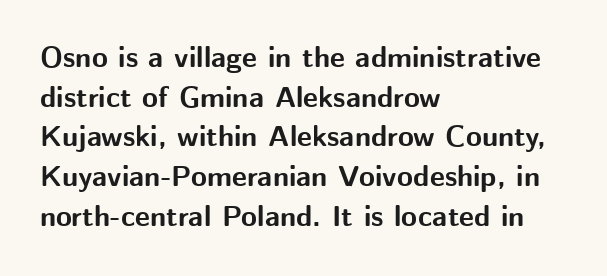
{"serif": "no", "italic": "no", "bold": "yes", "weight": "bold", "width": "normal", "stroke_contrast": "medium", "x_height": "medium", "monospaced": "no", "underline": "no", "align": "left", "line_spacing": "normal", "line_spacing_ratio": 1.37, "letter_spacing": "normal", "letter_spacing_em": 0.0, "glyph_px": 29}
